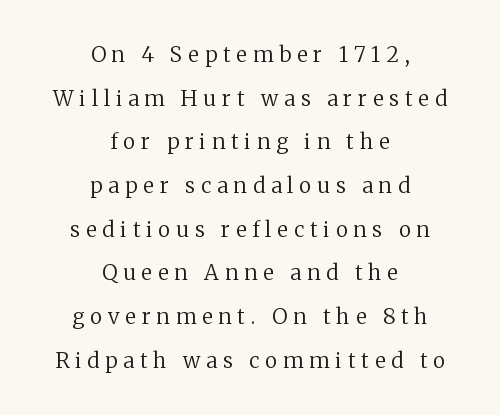
The gap between lines stays unmarked. The characters are drawn with everyday or finer stroke widths. Notice how the passage keeps no hard edge, just a central spine. Observe the wide spacing: letters keep a clear distance from each other.
